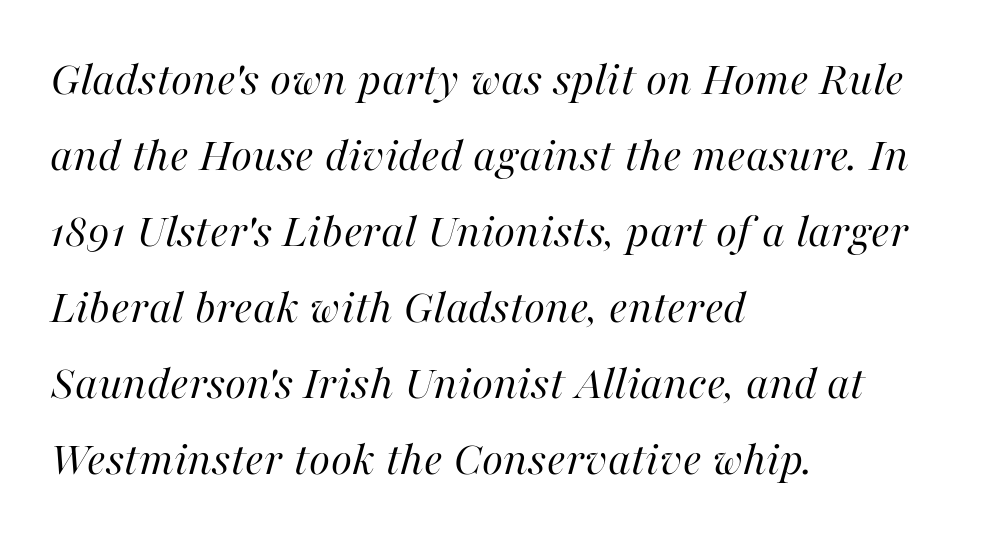
{"italic": "yes", "lean": "right", "slant_degrees": 16, "bold": "no", "weight": "regular", "width": "normal", "stroke_contrast": "high", "x_height": "medium", "monospaced": "no", "underline": "no", "align": "left", "line_spacing": "normal", "line_spacing_ratio": 1.55, "letter_spacing": "normal", "letter_spacing_em": 0.0, "glyph_px": 49}
